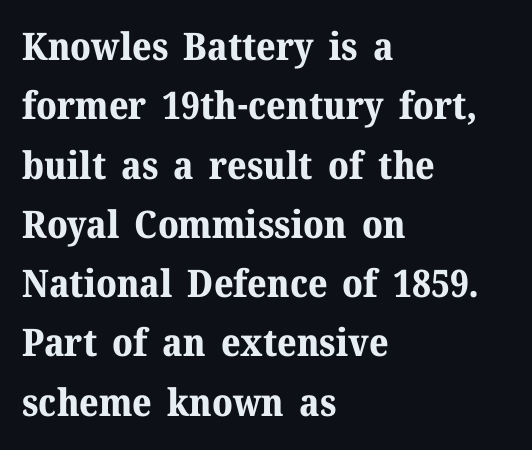
Q: Is the text bold? A: Yes.
Q: Is the text italic (slanted)? A: No, it is upright.
Q: Is the typeface a serif or a sans-serif typeface? A: Serif.
Q: Is the text underlined? A: No.
Q: How is the paragraph aligned? A: Left-aligned.
Q: Is the spacing between letters normal or unusually wide? A: Normal.
Q: Is the spacing between lines tight, normal or loose? A: Normal.
Q: Width (condensed, normal, or wide)? A: Normal.
Q: Stroke contrast? A: Medium.
Q: x-height? A: Medium.
Q: Monospaced? A: No.
